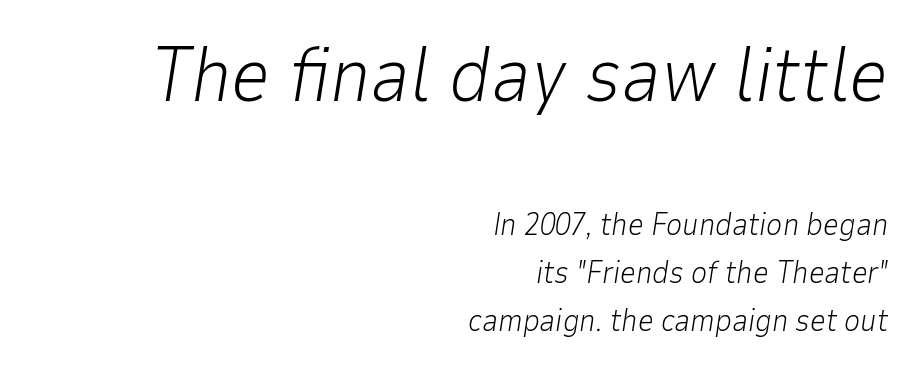
The image shows 77 px light type, italic (leaning right); set right-aligned, normal line spacing (1.54x), normal letter spacing, not underlined; the first (top) block is 2.48x larger; low stroke contrast and a medium x-height.
